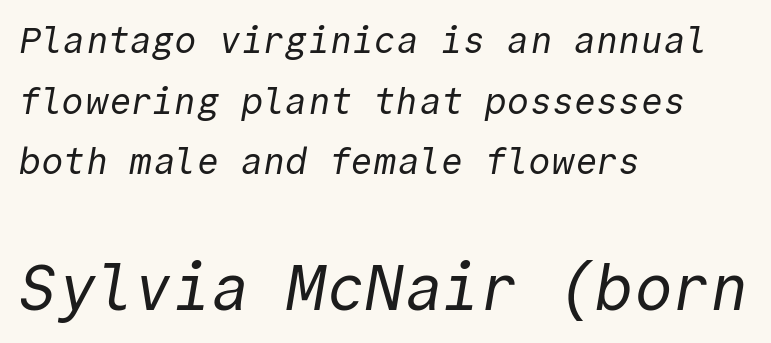
Q: Is the text bold? A: No.
Q: Is the typeface a serif or a sans-serif typeface? A: Sans-serif.
Q: Is the text underlined? A: No.
Q: How is the paragraph aligned? A: Left-aligned.
Q: Is the spacing between letters normal or unusually wide? A: Normal.
Q: Is the spacing between lines tight, normal or loose? A: Normal.
Q: Which block of text is set in a larger size, the first (top) or the second (bottom)? A: The second (bottom) one.
Q: Width (condensed, normal, or wide)? A: Normal.
Q: x-height? A: Medium.
Q: Monospaced? A: Yes.
